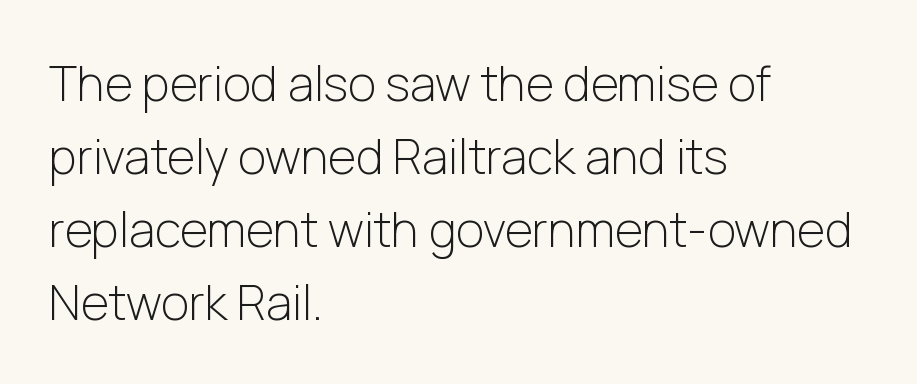
If you drew a line through each stem, it would be perfectly vertical. Is this a fixed-width face? No — the glyphs have proportional, varying widths. Line spacing here is normal. The words here are not underlined. Horizontally, the lines are justified to the leading edge only. You can tell from the bare stems that sans-serif type was used.
